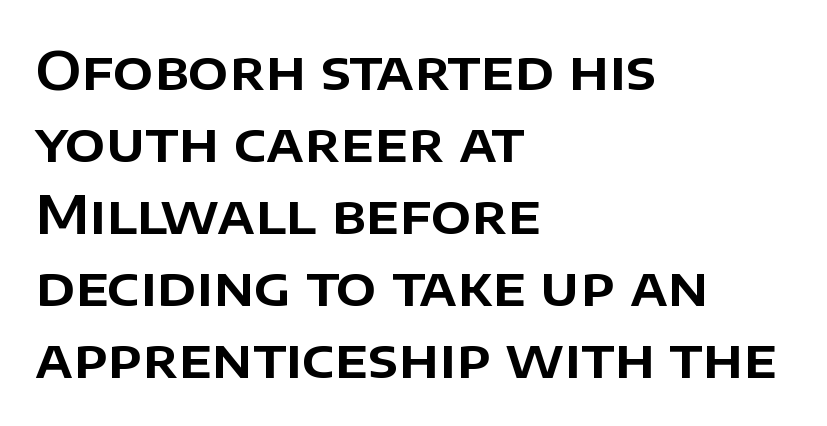
Q: Is the text italic (slanted)? A: No, it is upright.
Q: Is the typeface a serif or a sans-serif typeface? A: Sans-serif.
Q: Is the text underlined? A: No.
Q: How is the paragraph aligned? A: Left-aligned.
Q: Is the spacing between letters normal or unusually wide? A: Normal.
Q: Is the spacing between lines tight, normal or loose? A: Normal.
Q: Width (condensed, normal, or wide)? A: Normal.
Q: Stroke contrast? A: Low.
Q: x-height? A: Large.
Q: Monospaced? A: No.
